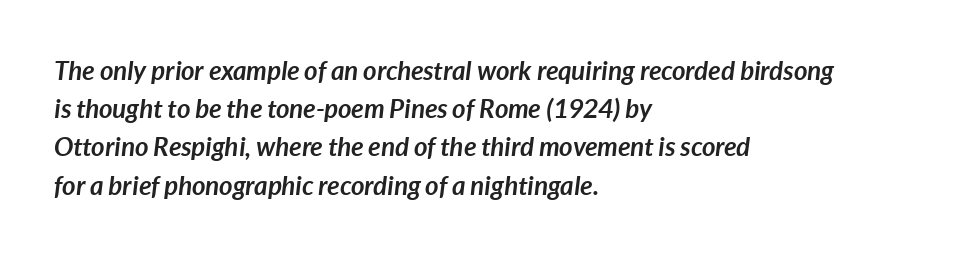
The image shows 26 px bold type, italic (leaning right); set left-aligned, normal line spacing (1.47x), normal letter spacing, not underlined.
